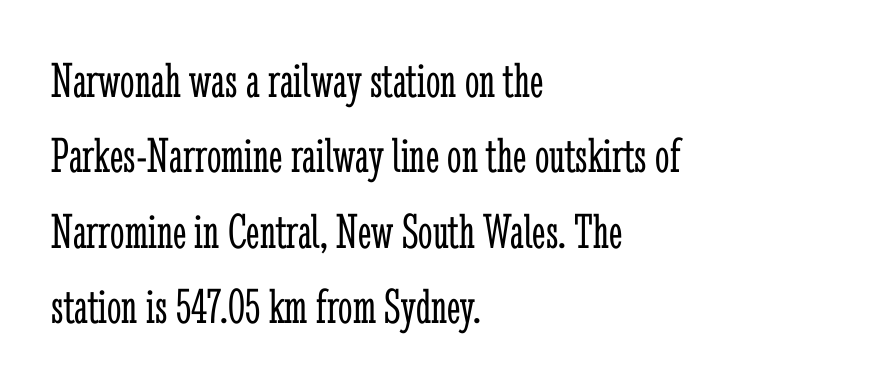
Q: Is the text bold? A: No.
Q: Is the text italic (slanted)? A: No, it is upright.
Q: Is the typeface a serif or a sans-serif typeface? A: Serif.
Q: Is the text underlined? A: No.
Q: How is the paragraph aligned? A: Left-aligned.
Q: Is the spacing between letters normal or unusually wide? A: Normal.
Q: Is the spacing between lines tight, normal or loose? A: Normal.
Q: Width (condensed, normal, or wide)? A: Condensed.
Q: Stroke contrast? A: Low.
Q: x-height? A: Medium.
Q: Monospaced? A: No.
